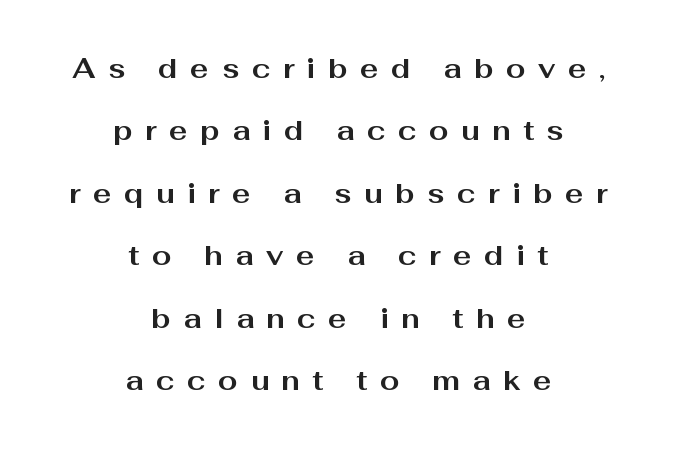
The space beneath each line is pristine and unruled. You can tell it's not italic because the verticals are truly vertical. Between one letter and the next there's a generous, obvious gap. The lines in this sample share a center point and differ in where they start and stop.
